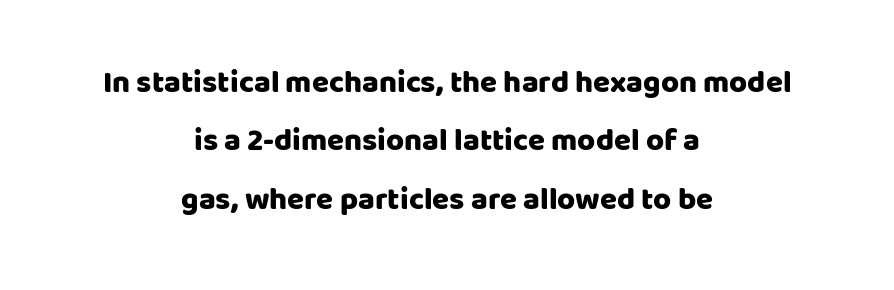
{"serif": "no", "italic": "no", "width": "normal", "stroke_contrast": "low", "x_height": "large", "monospaced": "no", "underline": "no", "align": "center", "line_spacing_ratio": 1.88, "letter_spacing": "normal", "letter_spacing_em": 0.0, "glyph_px": 31}
